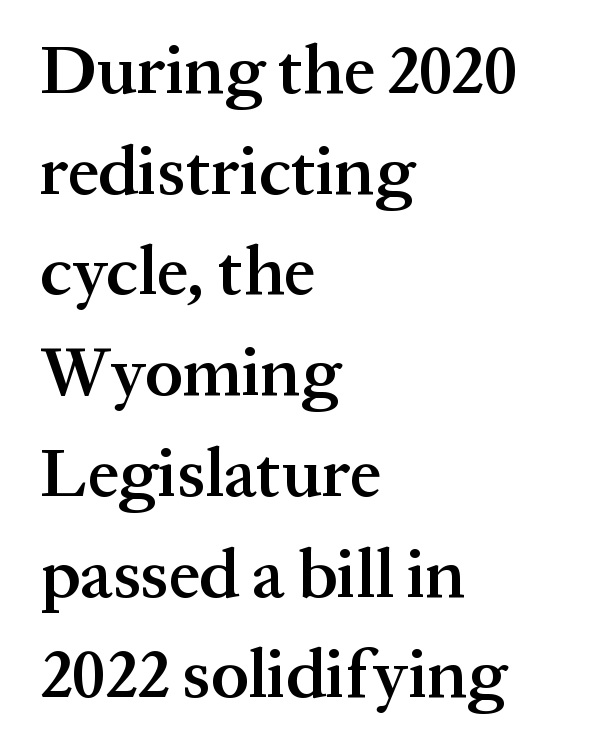
Q: Is the text bold? A: Semi-bold.
Q: Is the text italic (slanted)? A: No, it is upright.
Q: Is the typeface a serif or a sans-serif typeface? A: Serif.
Q: Is the text underlined? A: No.
Q: How is the paragraph aligned? A: Left-aligned.
Q: Is the spacing between letters normal or unusually wide? A: Normal.
Q: Is the spacing between lines tight, normal or loose? A: Normal.
Q: Width (condensed, normal, or wide)? A: Normal.
Q: Stroke contrast? A: Medium.
Q: x-height? A: Medium.
Q: Monospaced? A: No.
